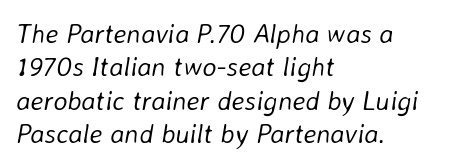
{"italic": "yes", "lean": "right", "slant_degrees": 8, "bold": "no", "underline": "no", "align": "left", "line_spacing_ratio": 1.24, "letter_spacing": "normal", "letter_spacing_em": 0.0, "glyph_px": 27}
